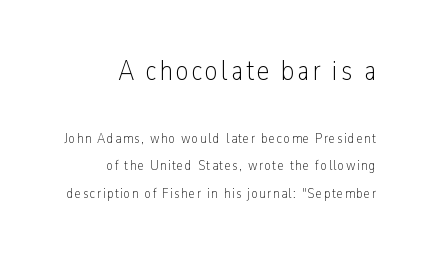
The image shows 28 px light, condensed sans-serif type, upright; set right-aligned, loose line spacing (1.95x), not underlined; the first (top) block is 2.0x larger; low stroke contrast and a medium x-height.
